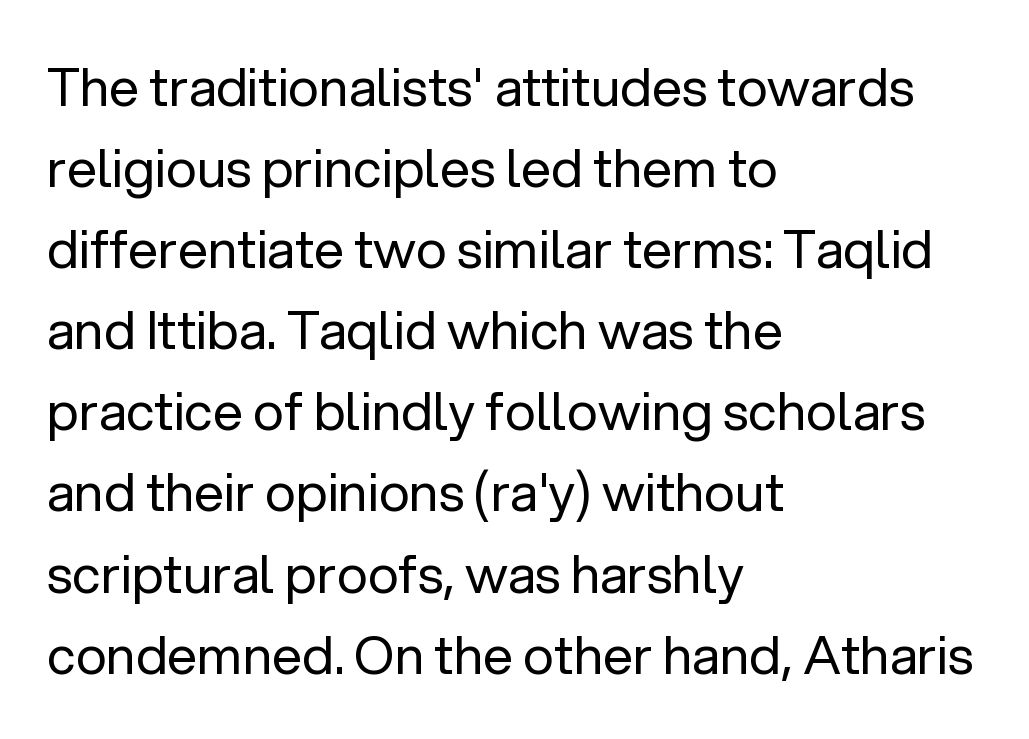
{"serif": "no", "italic": "no", "bold": "no", "weight": "regular", "width": "normal", "stroke_contrast": "low", "x_height": "medium", "monospaced": "no", "underline": "no", "align": "left", "line_spacing": "normal", "line_spacing_ratio": 1.53, "letter_spacing": "normal", "letter_spacing_em": 0.0, "glyph_px": 53}
